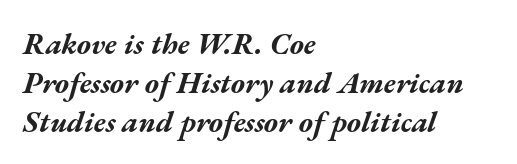
{"italic": "yes", "lean": "right", "slant_degrees": 17, "bold": "yes", "weight": "bold", "width": "wide", "stroke_contrast": "medium", "x_height": "medium", "monospaced": "no", "underline": "no", "align": "left", "line_spacing": "normal", "line_spacing_ratio": 1.3, "letter_spacing": "normal", "letter_spacing_em": 0.0, "glyph_px": 30}
